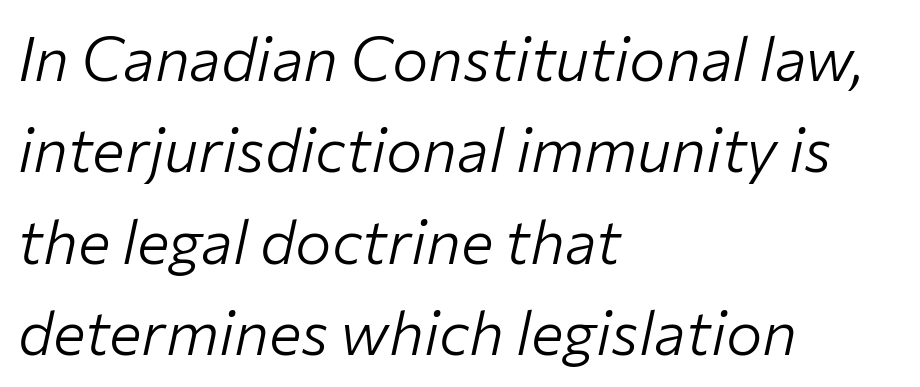
Q: Is the text bold? A: No.
Q: Is the text italic (slanted)? A: Yes, it leans right by about 12 degrees.
Q: Is the text underlined? A: No.
Q: How is the paragraph aligned? A: Left-aligned.
Q: Is the spacing between letters normal or unusually wide? A: Normal.
Q: Is the spacing between lines tight, normal or loose? A: Normal.
Q: Width (condensed, normal, or wide)? A: Normal.
Q: Stroke contrast? A: Low.
Q: x-height? A: Medium.
Q: Monospaced? A: No.
